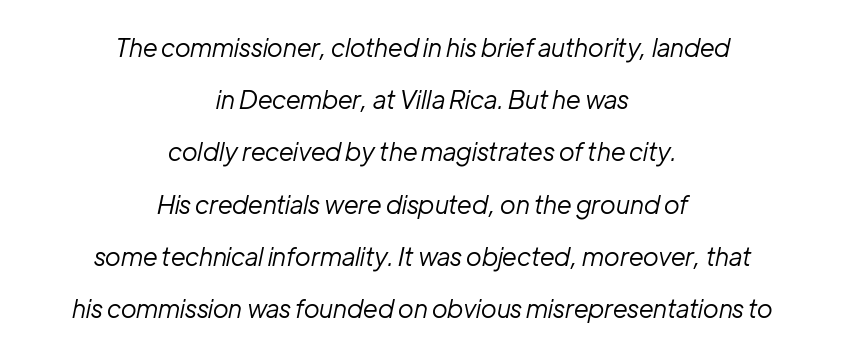
Weight: in the light-to-regular range. The rendering uses a large line-height, opening up the rows. The specimen omits any rule beneath the text block's lines. Here the glyphs are tracked normally, forming tight word shapes. Slanted lettering throughout. The compositor balanced each line on the midline.
